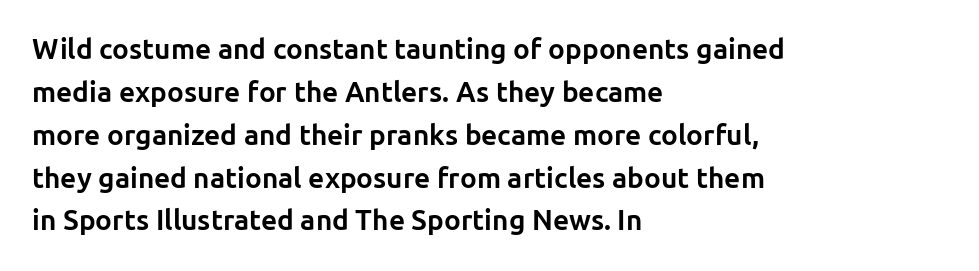
The image shows 28 px bold sans-serif type, upright; set left-aligned, normal line spacing (1.53x), normal letter spacing, not underlined; low stroke contrast and a medium x-height.
